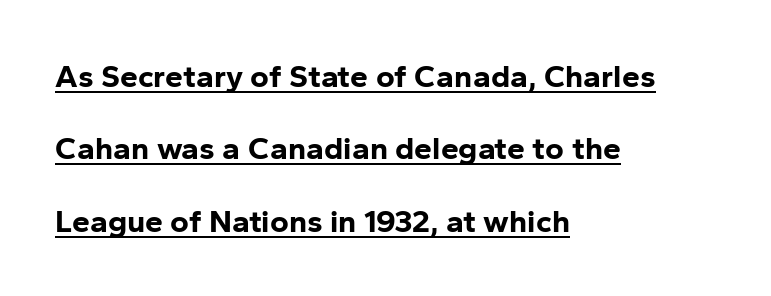
Q: Is the text bold? A: Yes.
Q: Is the text italic (slanted)? A: No, it is upright.
Q: Is the typeface a serif or a sans-serif typeface? A: Sans-serif.
Q: Is the text underlined? A: Yes.
Q: How is the paragraph aligned? A: Left-aligned.
Q: Is the spacing between letters normal or unusually wide? A: Normal.
Q: Is the spacing between lines tight, normal or loose? A: Loose.
Q: Width (condensed, normal, or wide)? A: Normal.
Q: Stroke contrast? A: Low.
Q: x-height? A: Medium.
Q: Monospaced? A: No.
